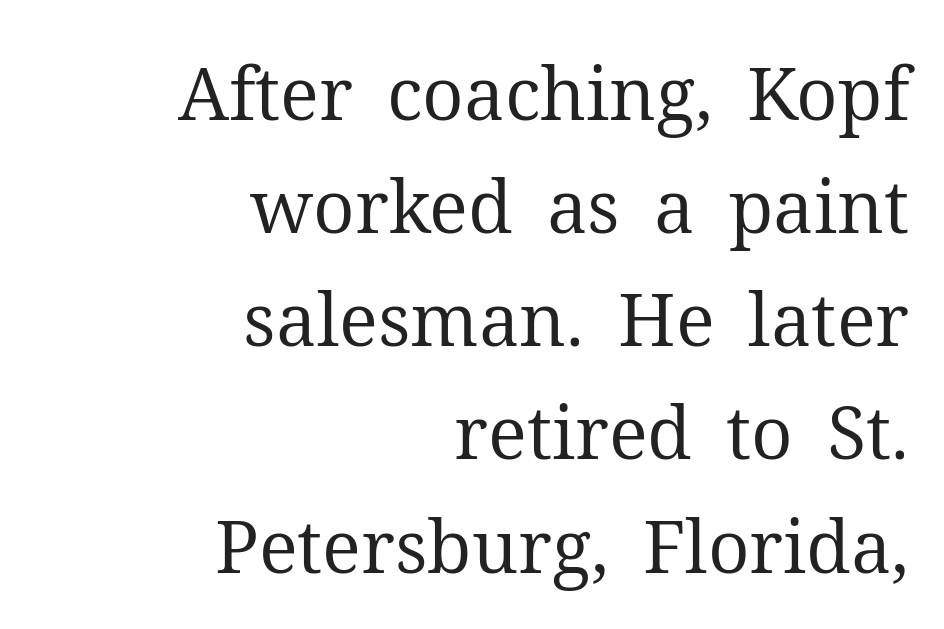
A flush-right, rag-left setting is used for this passage. Is the letter spacing exaggerated? No — it looks like the ordinary default. Every character sits straight up, as roman type does. Think standard paragraph weight, or any step lighter than that. The block of text has a typical density, with ordinary space between rows.
